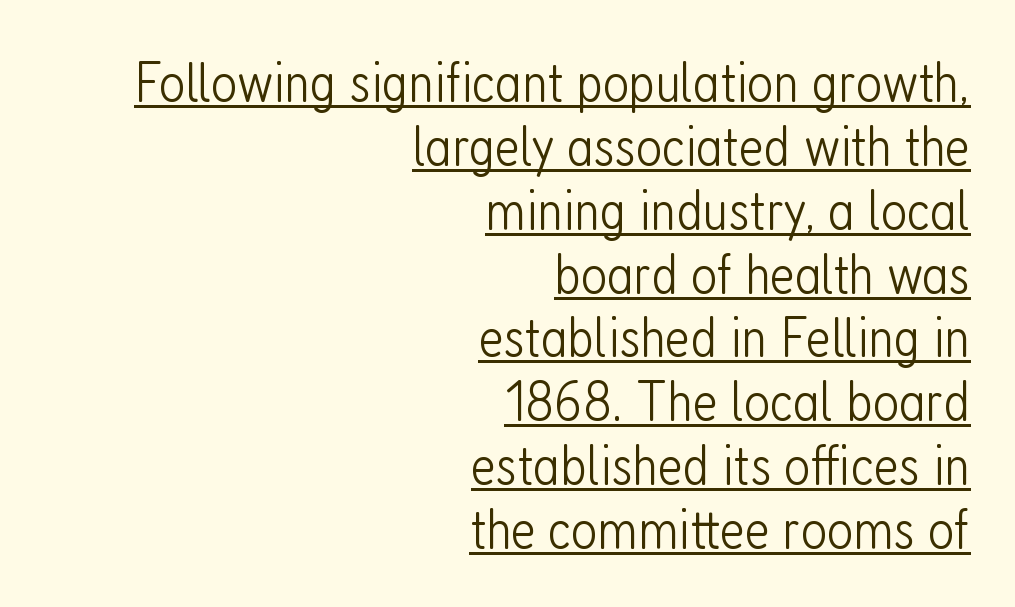
{"serif": "no", "italic": "no", "bold": "no", "weight": "light", "width": "condensed", "stroke_contrast": "low", "x_height": "medium", "monospaced": "no", "underline": "yes", "align": "right", "line_spacing": "tight", "line_spacing_ratio": 1.12, "letter_spacing": "normal", "letter_spacing_em": 0.0, "glyph_px": 57}
